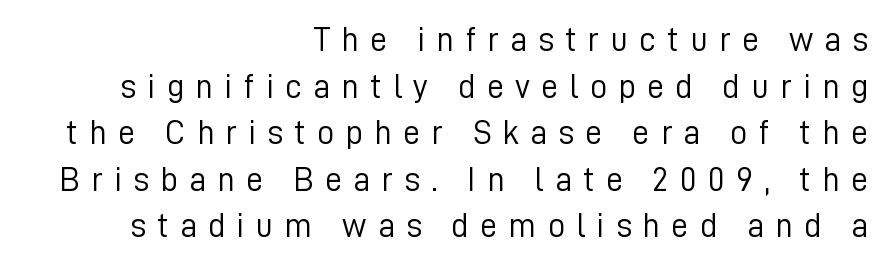
The image shows 34 px light sans-serif type, upright; set right-aligned, normal line spacing (1.37x), unusually wide letter spacing (+0.33 em), not underlined; low stroke contrast and a medium x-height.
